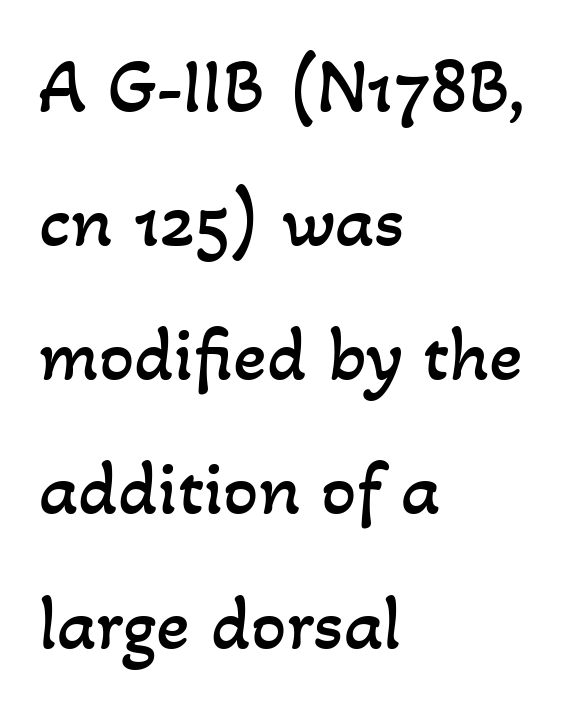
The letters look calm and open, with moderate or lighter stems. The passage shown has conventional tracking throughout. Unmarked baselines from the first word to the last. Looks like regular typesetting: each glyph gets only the width it needs. Casual observation: everything's shoved over to the left.
